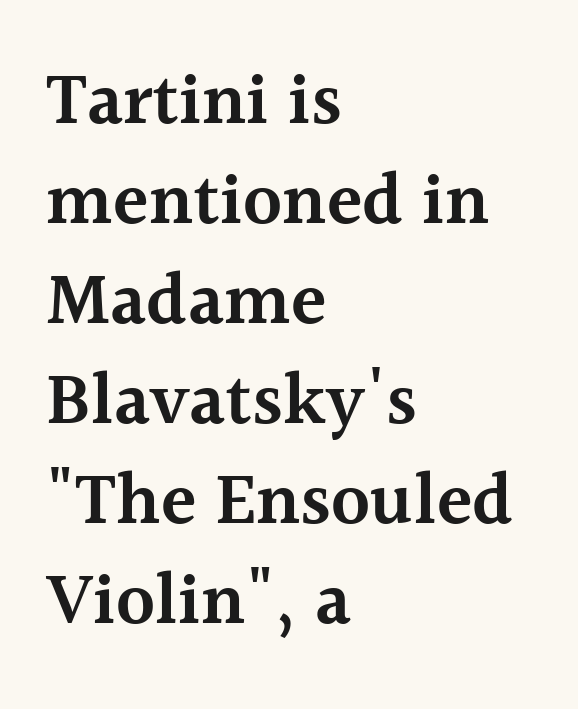
{"serif": "yes", "italic": "no", "bold": "semi", "weight": "semibold", "width": "normal", "x_height": "medium", "monospaced": "no", "underline": "no", "align": "left", "line_spacing": "normal", "line_spacing_ratio": 1.37, "letter_spacing": "normal", "letter_spacing_em": 0.0, "glyph_px": 73}
